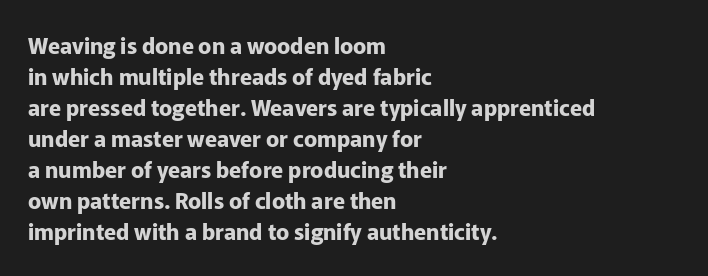
{"italic": "no", "bold": "yes", "underline": "no", "align": "left", "line_spacing": "normal", "line_spacing_ratio": 1.41, "letter_spacing": "normal", "letter_spacing_em": 0.0, "glyph_px": 22}
